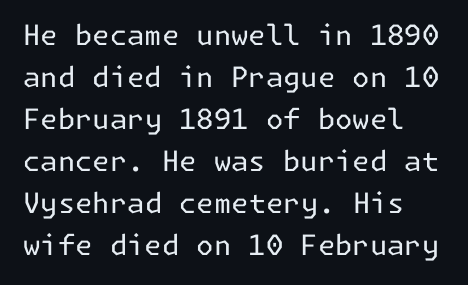
The image shows 28 px regular-weight sans-serif type, upright; set normal line spacing (1.5x), normal letter spacing, not underlined; low stroke contrast and a medium x-height.
